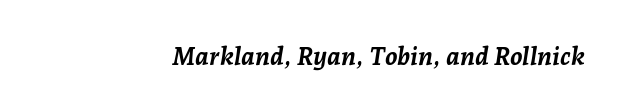
Q: Is the text bold? A: Yes.
Q: Is the text italic (slanted)? A: Yes, it leans right by about 7 degrees.
Q: Is the text underlined? A: No.
Q: Is the spacing between letters normal or unusually wide? A: Normal.
